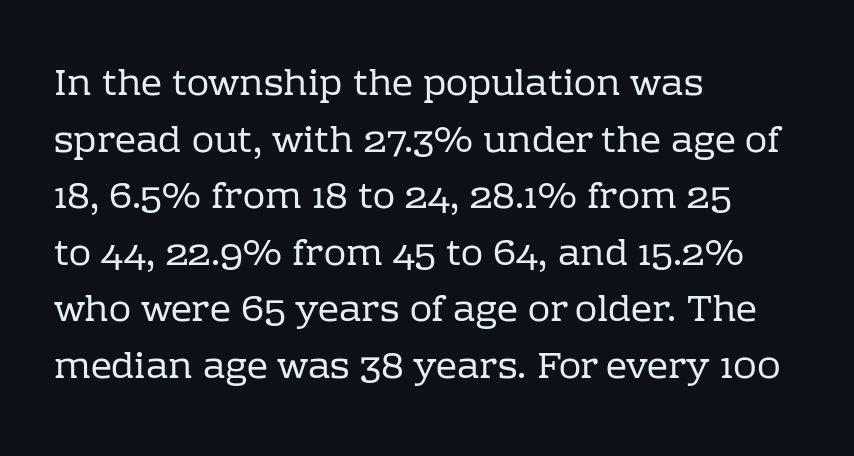
Any mark beneath the type? The region is blank. The typeface has the unassuming heft of standard copy or less. One-word summary of the alignment: left. The line-height multiplier appears to be the usual default. The rendering keeps characters at their native spacing.
